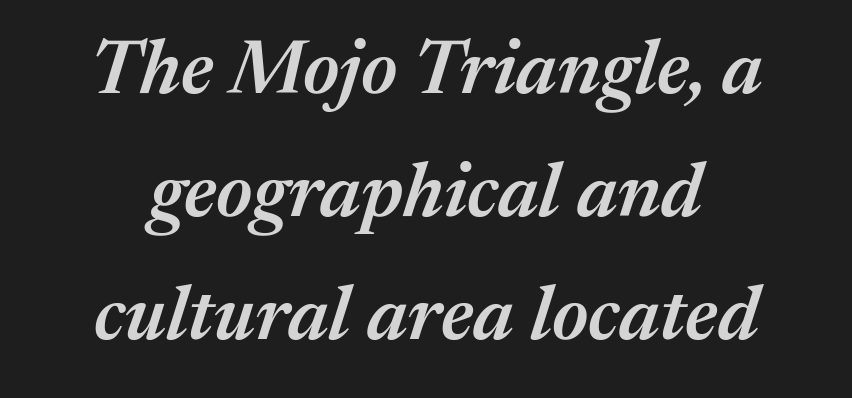
The image shows 76 px semibold type, italic (leaning right); set normal line spacing (1.62x), normal letter spacing, not underlined; medium stroke contrast and a medium x-height.
